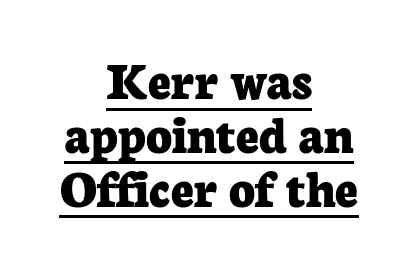
A rule runs beneath these lines of type. If you drew a line through each stem, it would be perfectly vertical. Students, observe: this is what under-led, compact text looks like. Are there feet on the stems? There are — it's a serif. Proportional: the letters do not fall into vertical columns. The passage is arranged like a title page — every line centered.
